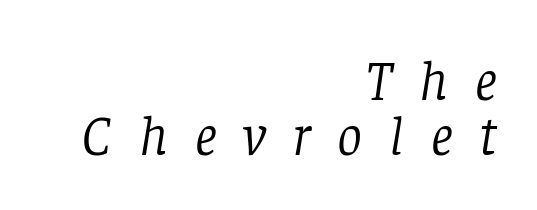
Q: Is the text bold? A: No.
Q: Is the text italic (slanted)? A: Yes, it leans right by about 8 degrees.
Q: Is the typeface a serif or a sans-serif typeface? A: Serif.
Q: Is the text underlined? A: No.
Q: How is the paragraph aligned? A: Right-aligned.
Q: Is the spacing between letters normal or unusually wide? A: Unusually wide.
Q: Is the spacing between lines tight, normal or loose? A: Tight.
Q: Width (condensed, normal, or wide)? A: Normal.
Q: Stroke contrast? A: Low.
Q: x-height? A: Large.
Q: Monospaced? A: No.
